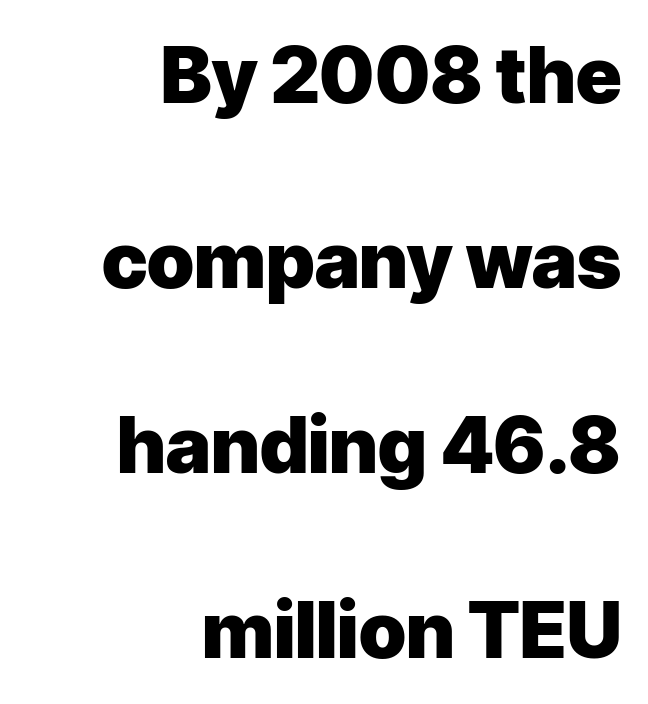
I'd call this a sans setting — the letters go barefoot. Plain, unruled lines of type. Which margin do the lines hug? The right one — the left edge is uneven. A full-strength bold gives these letters their thick strokes. Words appear dense and cohesive because spacing is normal.
